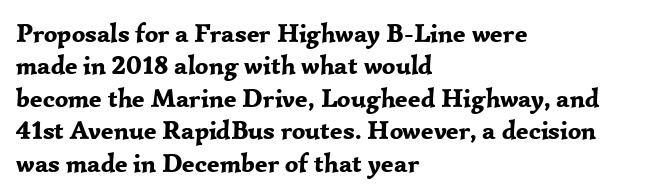
The image shows 26 px bold type, upright; set left-aligned, normal line spacing (1.25x), normal letter spacing, not underlined.
